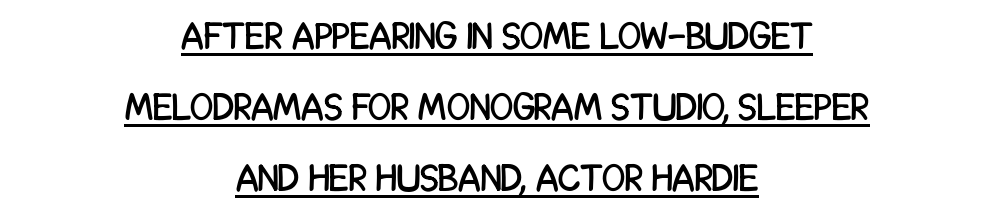
{"serif": "no", "italic": "no", "width": "condensed", "stroke_contrast": "low", "x_height": "large", "monospaced": "no", "underline": "yes", "align": "center", "line_spacing_ratio": 1.87, "letter_spacing": "normal", "letter_spacing_em": 0.0, "glyph_px": 38}
